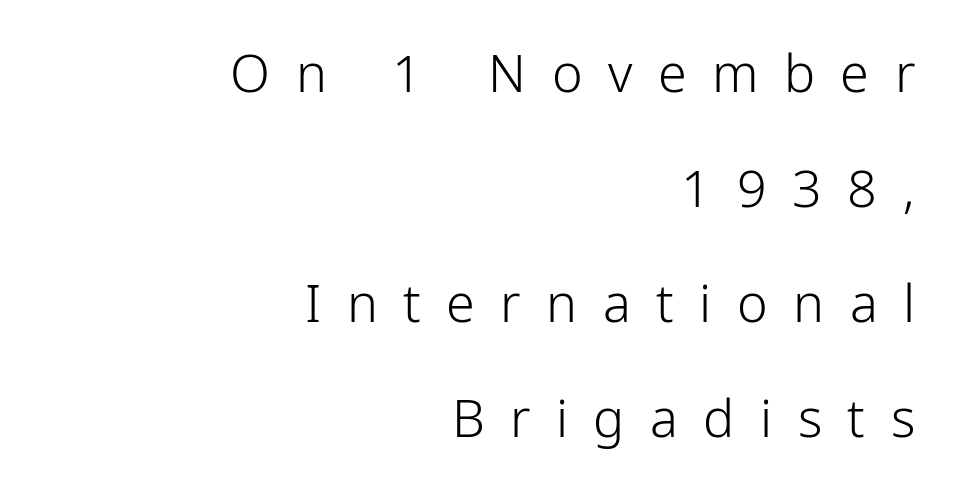
The image shows 52 px light, condensed sans-serif type, upright; set right-aligned, loose line spacing (2.21x), unusually wide letter spacing (+0.49 em), not underlined; low stroke contrast and a medium x-height.
